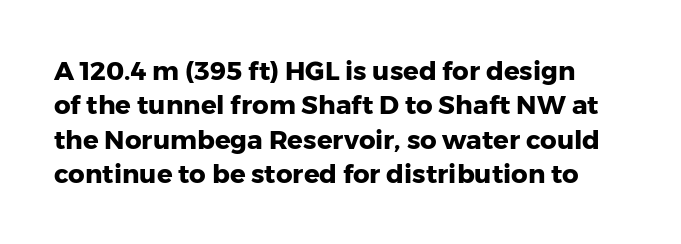
Q: Is the text bold? A: Yes.
Q: Is the text italic (slanted)? A: No, it is upright.
Q: Is the text underlined? A: No.
Q: Is the spacing between letters normal or unusually wide? A: Normal.
Q: Is the spacing between lines tight, normal or loose? A: Normal.
